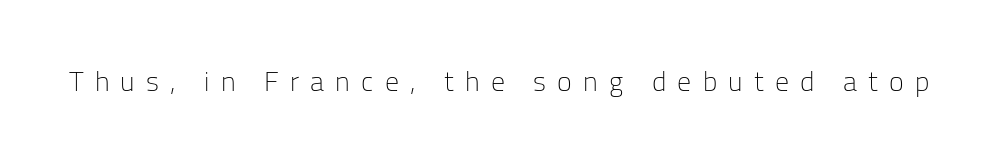
The axis of the letterforms is exactly vertical. The letterforms stand isolated, each surrounded by extra space. Stem width sits at or under what a default text font uses. Type without underlining.
